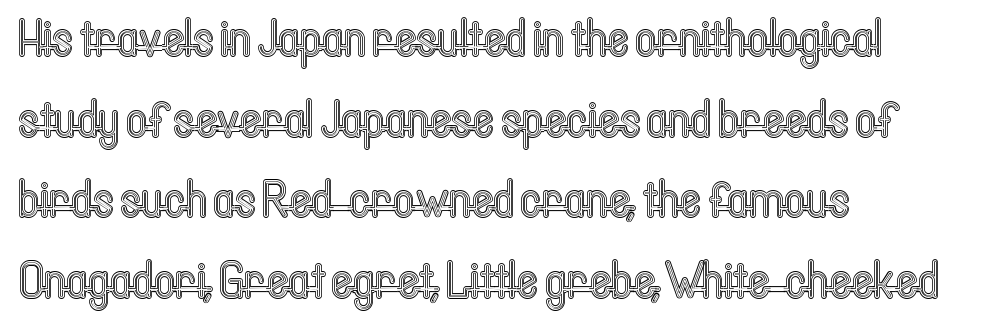
The image shows 52 px condensed type, upright; set left-aligned, normal line spacing (1.55x), normal letter spacing, not underlined; a medium x-height.
